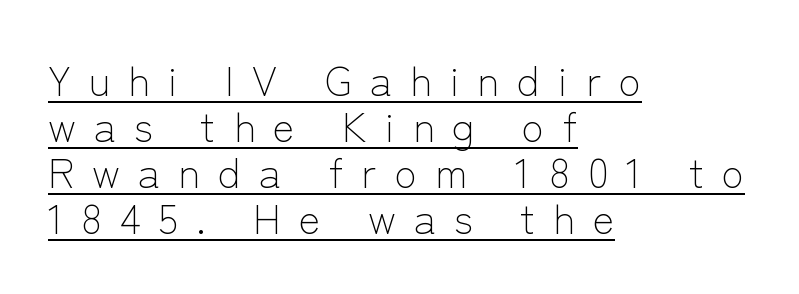
Honestly, the underline is the first thing you notice here. Unbolded letterforms with no extra heft. These lines were composed using upright roman letters. Is the block centered? No — it sits flush against the left margin.
